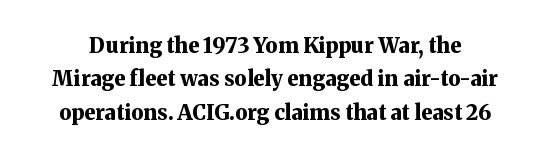
Words appear dense and cohesive because spacing is normal. The characters look thick and weighty, a clear bold. The gap between lines stays unmarked. Summary of vertical rhythm: regular, with standard interline spacing. Characters remain perfectly vertical along every line.
